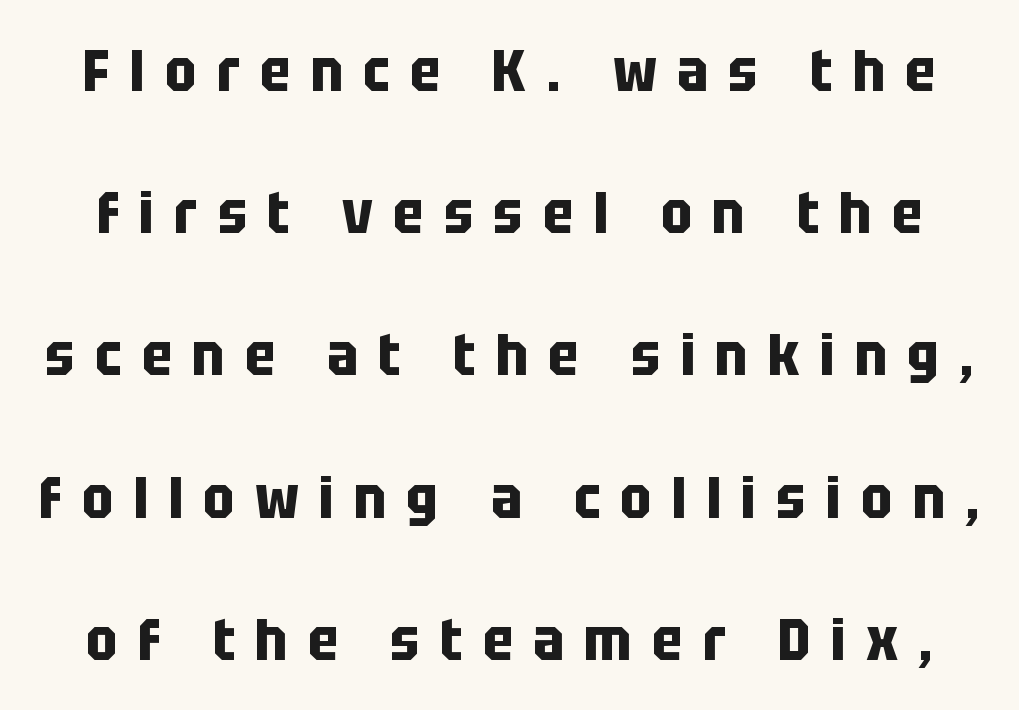
{"serif": "no", "italic": "no", "bold": "yes", "weight": "bold", "width": "condensed", "stroke_contrast": "low", "x_height": "large", "monospaced": "no", "underline": "no", "line_spacing": "loose", "line_spacing_ratio": 2.41, "letter_spacing": "wide", "letter_spacing_em": 0.34, "glyph_px": 59}
